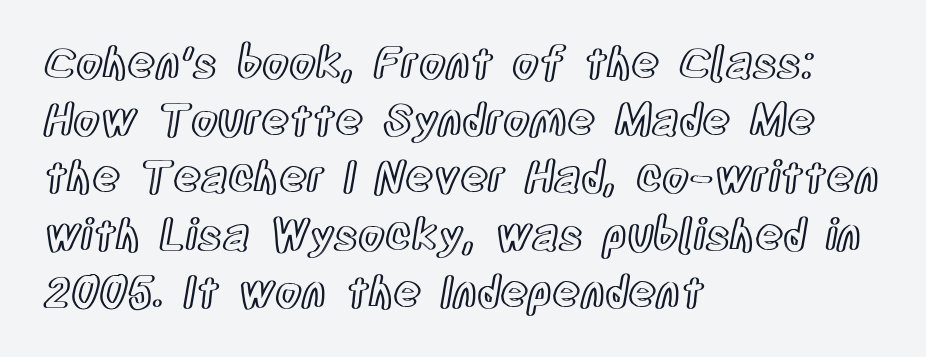
The image shows 43 px condensed type; set left-aligned, normal line spacing (1.33x), normal letter spacing, not underlined; a large x-height.
